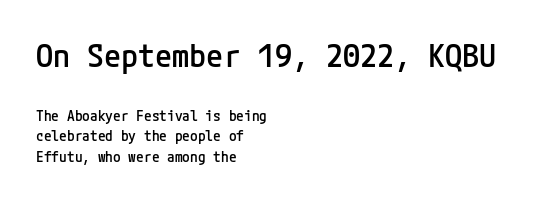
Q: Is the text bold? A: Semi-bold.
Q: Is the text italic (slanted)? A: No, it is upright.
Q: Is the typeface a serif or a sans-serif typeface? A: Sans-serif.
Q: Is the text underlined? A: No.
Q: How is the paragraph aligned? A: Left-aligned.
Q: Is the spacing between letters normal or unusually wide? A: Normal.
Q: Is the spacing between lines tight, normal or loose? A: Normal.
Q: Which block of text is set in a larger size, the first (top) or the second (bottom)? A: The first (top) one.
Q: Width (condensed, normal, or wide)? A: Normal.
Q: Stroke contrast? A: Low.
Q: x-height? A: Medium.
